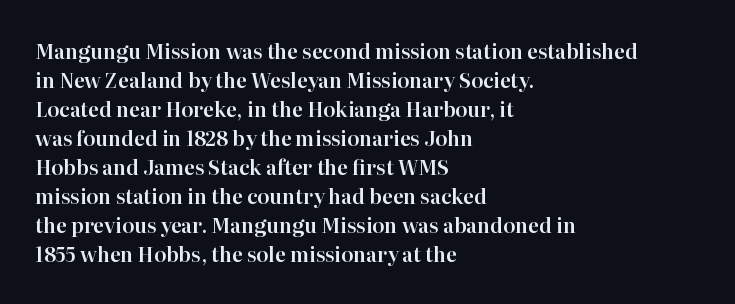
Rows of type keep a routine distance in the vertical direction. Is the block centered? No — it sits flush against the left margin. No italicization has been applied; the sample stays upright. Letters rest on an invisible, unmarked baseline.
